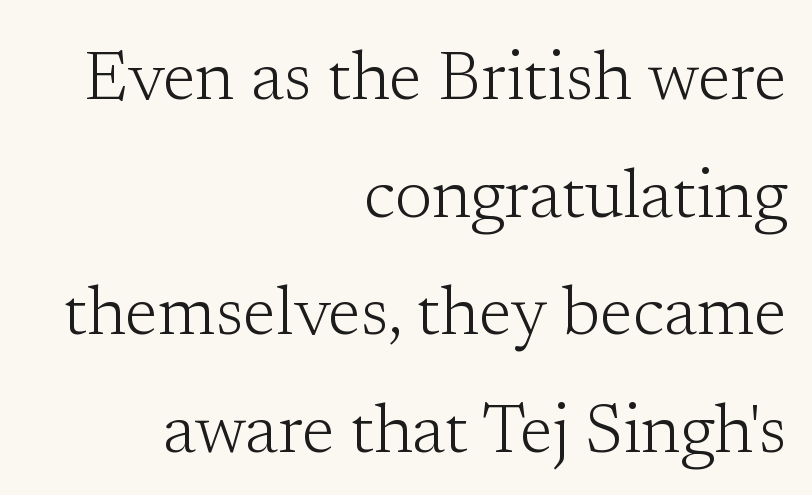
Q: Is the text bold? A: No.
Q: Is the text italic (slanted)? A: No, it is upright.
Q: Is the typeface a serif or a sans-serif typeface? A: Serif.
Q: Is the text underlined? A: No.
Q: How is the paragraph aligned? A: Right-aligned.
Q: Is the spacing between letters normal or unusually wide? A: Normal.
Q: Width (condensed, normal, or wide)? A: Normal.
Q: Stroke contrast? A: Low.
Q: x-height? A: Medium.
Q: Monospaced? A: No.
